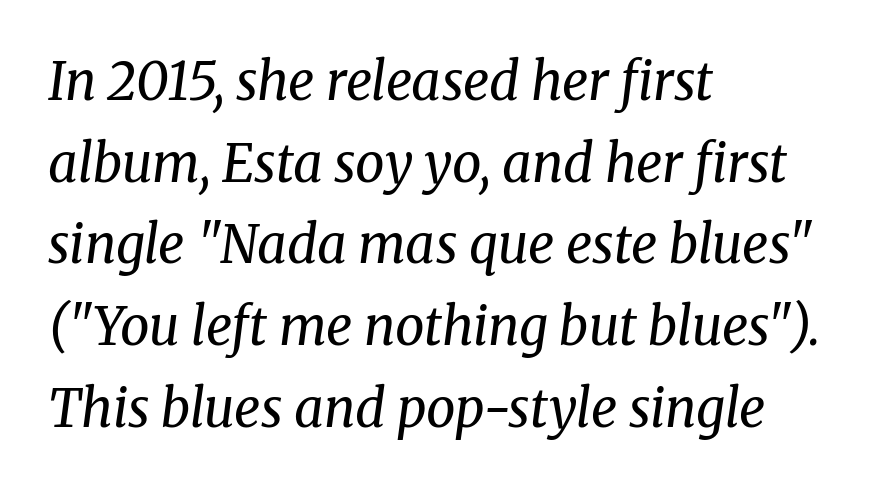
Q: Is the text bold? A: No.
Q: Is the text italic (slanted)? A: Yes, it leans right by about 8 degrees.
Q: Is the typeface a serif or a sans-serif typeface? A: Serif.
Q: Is the text underlined? A: No.
Q: How is the paragraph aligned? A: Left-aligned.
Q: Is the spacing between letters normal or unusually wide? A: Normal.
Q: Is the spacing between lines tight, normal or loose? A: Normal.
Q: Width (condensed, normal, or wide)? A: Normal.
Q: Stroke contrast? A: Medium.
Q: x-height? A: Medium.
Q: Monospaced? A: No.
